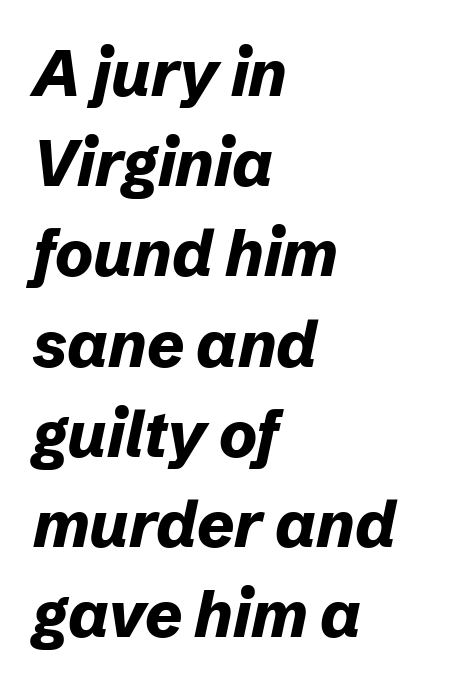
This sample keeps an unexceptional amount of space between lines. You could not count columns in this text — the font is proportionally spaced. Heft: maximum for text — a bold. These lines were composed using italics.
